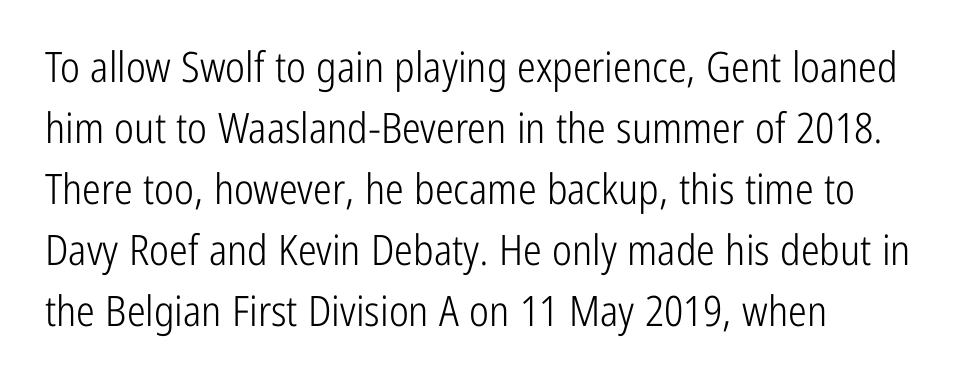
Q: Is the text bold? A: No.
Q: Is the text italic (slanted)? A: No, it is upright.
Q: Is the typeface a serif or a sans-serif typeface? A: Sans-serif.
Q: Is the text underlined? A: No.
Q: How is the paragraph aligned? A: Left-aligned.
Q: Is the spacing between letters normal or unusually wide? A: Normal.
Q: Is the spacing between lines tight, normal or loose? A: Normal.
Q: Width (condensed, normal, or wide)? A: Condensed.
Q: Stroke contrast? A: Low.
Q: x-height? A: Medium.
Q: Monospaced? A: No.
